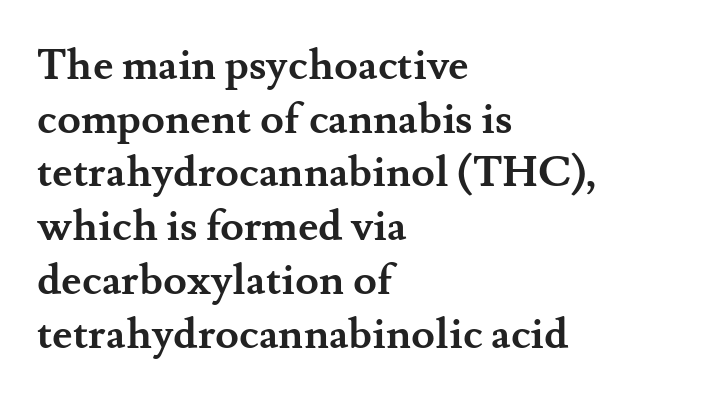
{"serif": "yes", "italic": "no", "bold": "yes", "weight": "semibold", "width": "normal", "stroke_contrast": "medium", "x_height": "small", "monospaced": "no", "underline": "no", "align": "left", "line_spacing": "normal", "line_spacing_ratio": 1.25, "letter_spacing": "normal", "letter_spacing_em": 0.0, "glyph_px": 43}
